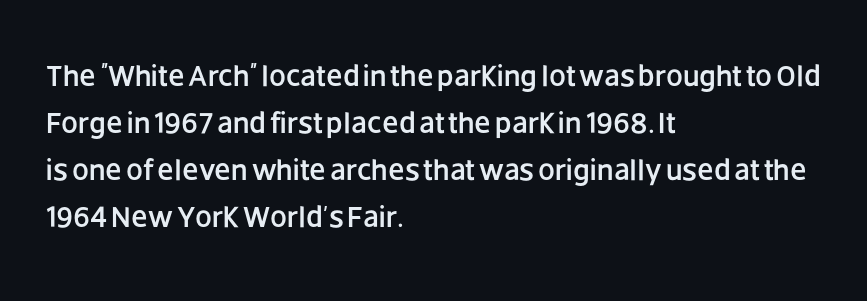
Alignment: flush left. Check the space under the baseline: it is left empty. Is this a fixed-width face? No — the glyphs have proportional, varying widths. Posture: straight, roman, zero tilt. The letters sit at their default tracking, neither squeezed nor spread.
